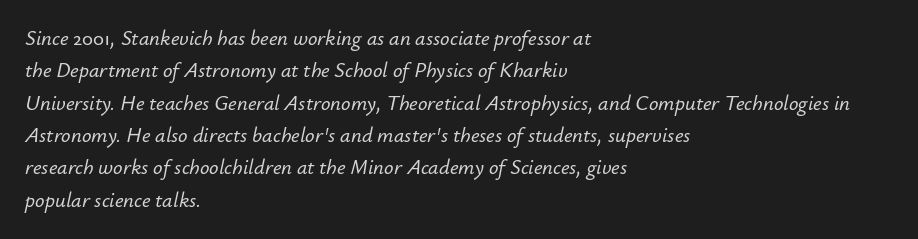
Q: Is the text italic (slanted)? A: Yes, it leans right by about 12 degrees.
Q: Is the text underlined? A: No.
Q: How is the paragraph aligned? A: Left-aligned.
Q: Is the spacing between letters normal or unusually wide? A: Normal.
Q: Is the spacing between lines tight, normal or loose? A: Normal.
